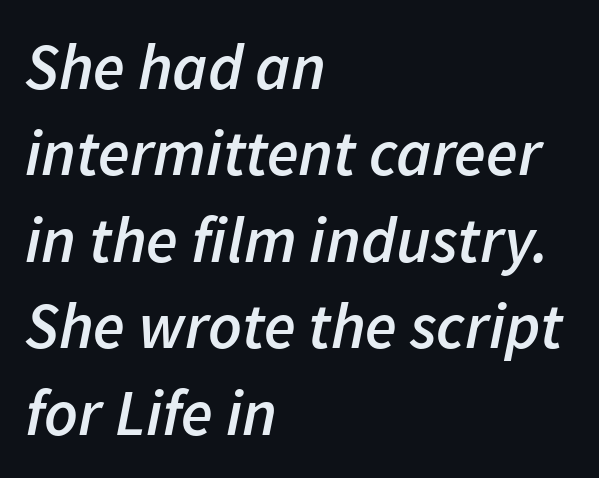
{"italic": "yes", "lean": "right", "slant_degrees": 11, "bold": "semi", "weight": "semibold", "width": "normal", "stroke_contrast": "low", "x_height": "medium", "monospaced": "no", "underline": "no", "align": "left", "line_spacing": "normal", "line_spacing_ratio": 1.33, "letter_spacing": "normal", "letter_spacing_em": 0.0, "glyph_px": 65}
